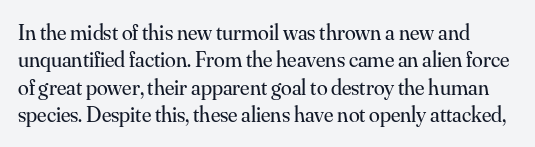
Q: Is the text bold? A: No.
Q: Is the text italic (slanted)? A: No, it is upright.
Q: Is the text underlined? A: No.
Q: Is the spacing between letters normal or unusually wide? A: Normal.
Q: Is the spacing between lines tight, normal or loose? A: Normal.
